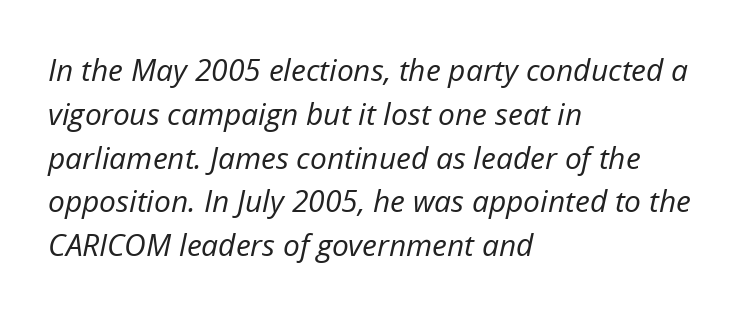
Q: Is the text bold? A: No.
Q: Is the text italic (slanted)? A: Yes, it leans right by about 12 degrees.
Q: Is the text underlined? A: No.
Q: How is the paragraph aligned? A: Left-aligned.
Q: Is the spacing between letters normal or unusually wide? A: Normal.
Q: Is the spacing between lines tight, normal or loose? A: Normal.
Q: Width (condensed, normal, or wide)? A: Normal.
Q: Stroke contrast? A: Low.
Q: x-height? A: Medium.
Q: Monospaced? A: No.
